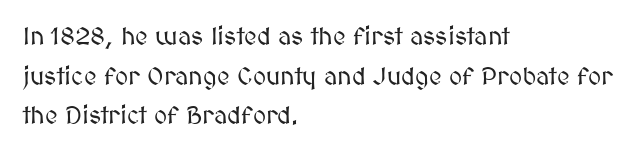
Q: Is the text italic (slanted)? A: No, it is upright.
Q: Is the text underlined? A: No.
Q: How is the paragraph aligned? A: Left-aligned.
Q: Is the spacing between letters normal or unusually wide? A: Normal.
Q: Is the spacing between lines tight, normal or loose? A: Normal.
